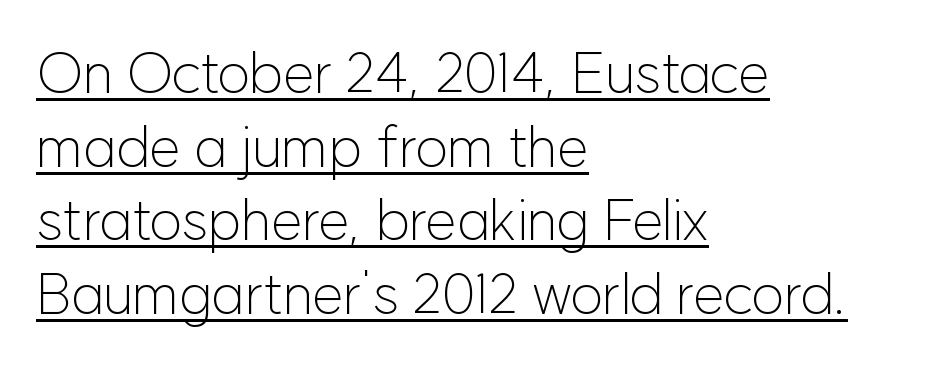
{"serif": "no", "italic": "no", "bold": "no", "weight": "light", "width": "normal", "stroke_contrast": "low", "x_height": "medium", "monospaced": "no", "underline": "yes", "align": "left", "line_spacing": "normal", "line_spacing_ratio": 1.29, "letter_spacing": "normal", "letter_spacing_em": 0.0, "glyph_px": 57}
